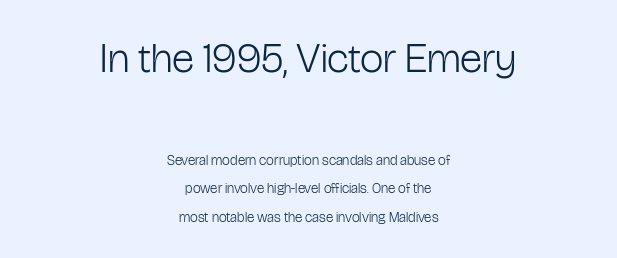
Q: Is the text bold? A: No.
Q: Is the text italic (slanted)? A: No, it is upright.
Q: Is the typeface a serif or a sans-serif typeface? A: Sans-serif.
Q: Is the text underlined? A: No.
Q: How is the paragraph aligned? A: Centered.
Q: Is the spacing between letters normal or unusually wide? A: Normal.
Q: Is the spacing between lines tight, normal or loose? A: Loose.
Q: Which block of text is set in a larger size, the first (top) or the second (bottom)? A: The first (top) one.
Q: Width (condensed, normal, or wide)? A: Condensed.
Q: Stroke contrast? A: Low.
Q: x-height? A: Medium.
Q: Monospaced? A: No.
